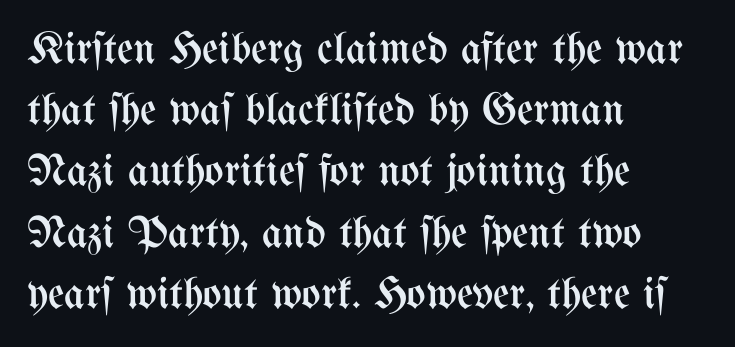
The lines are quadded left. The typography opts for an upright posture over an oblique one. Here the designer chose a conventional face with non-uniform glyph widths. The space directly below the letters is spotless.
